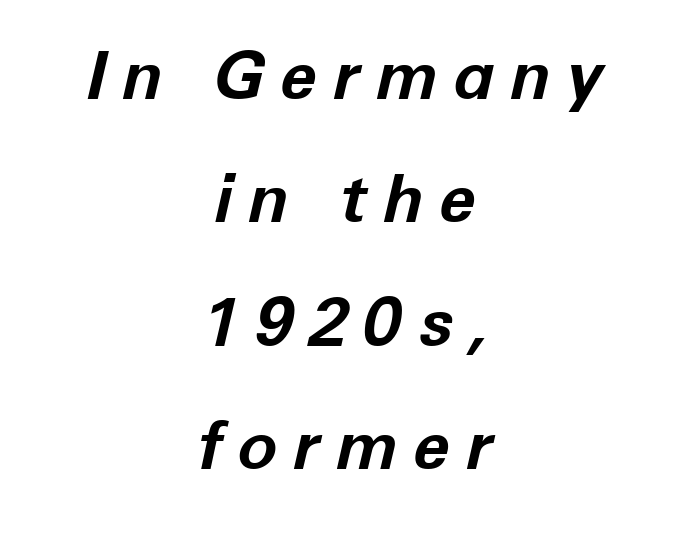
The image shows 67 px bold type, italic (leaning right); set centered, line spacing 1.84x, unusually wide letter spacing (+0.23 em), not underlined; low stroke contrast and a medium x-height.
